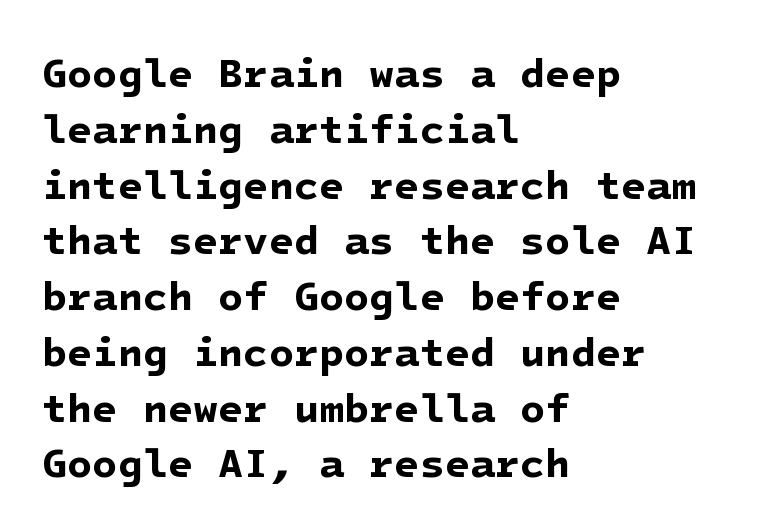
The image shows 41 px bold sans-serif type; set left-aligned, normal line spacing (1.36x), normal letter spacing, not underlined; low stroke contrast and a medium x-height.
